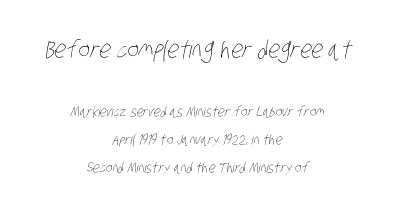
The image shows 24 px text type; set centered, loose line spacing (2.0x), normal letter spacing, not underlined; the first (top) block is 1.71x larger.
